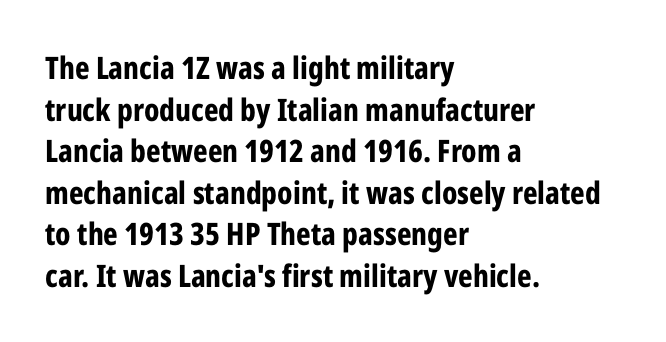
Each letter's strokes conclude bluntly, with no projecting serifs. Caption: multi-line text, flush left, ragged right. The font's upright variant was chosen for this text. Honestly, the row spacing looks completely unremarkable. The strip under each line holds only bare page.
